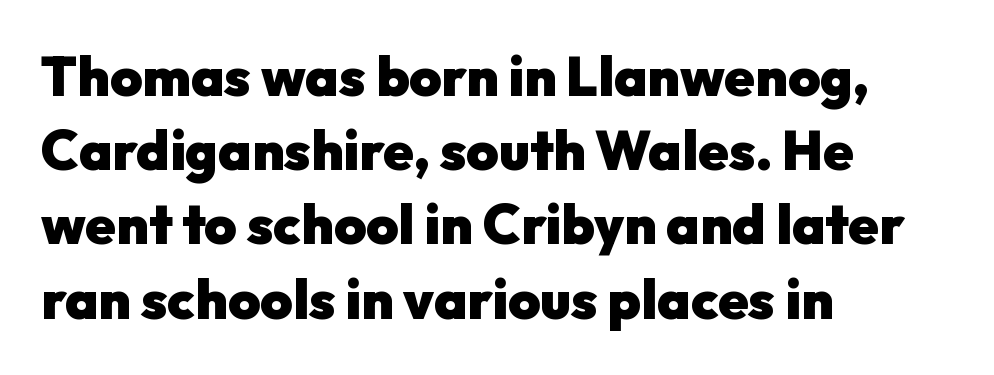
The image shows 55 px heavy sans-serif type, upright; set left-aligned, normal line spacing (1.35x), normal letter spacing, not underlined; low stroke contrast and a medium x-height.
